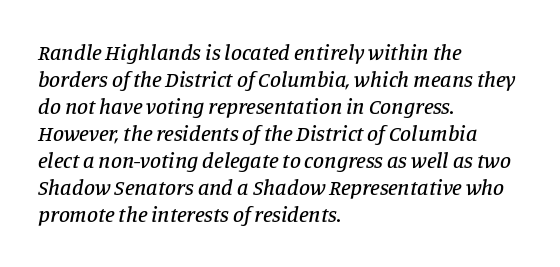
Descenders hang freely into open space. The lines are quadded left. Does extra space separate the letters? No, they use regular spacing. When letters slant like this, we call the style italic.
